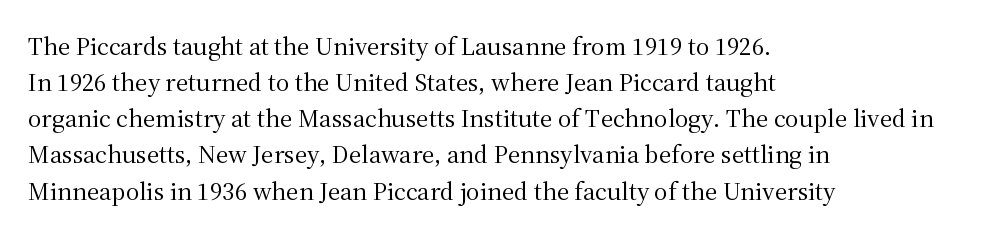
Teacher's note: observe the even left margin — that is flush-left alignment. Students, note that the glyphs here touch the page at normal intervals. Do the letters lean? They stand straight. Descenders hang freely into open space. Stem width sits at or under what a default text font uses.
